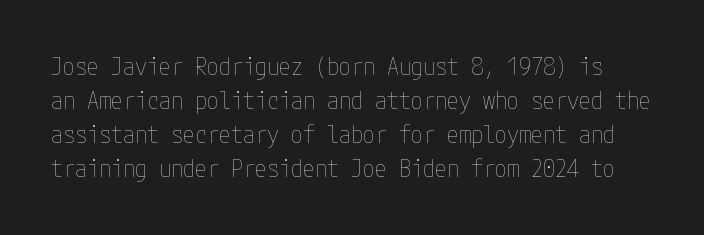
Honestly, the row spacing looks completely unremarkable. Does extra space separate the letters? No, they use regular spacing. Bare-footed words on every line. A light-to-regular cut is what we see here.
